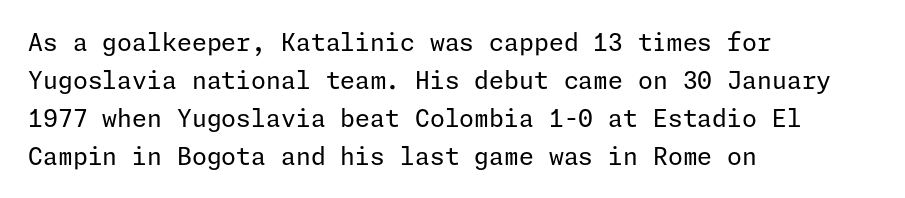
Caption: standard tracking, unaltered. How would I describe the line gaps? Plain and ordinary. Notice how the stems are strictly vertical — no italics here. The typeface has the unassuming heft of standard copy or less. The lines are quadded left.
